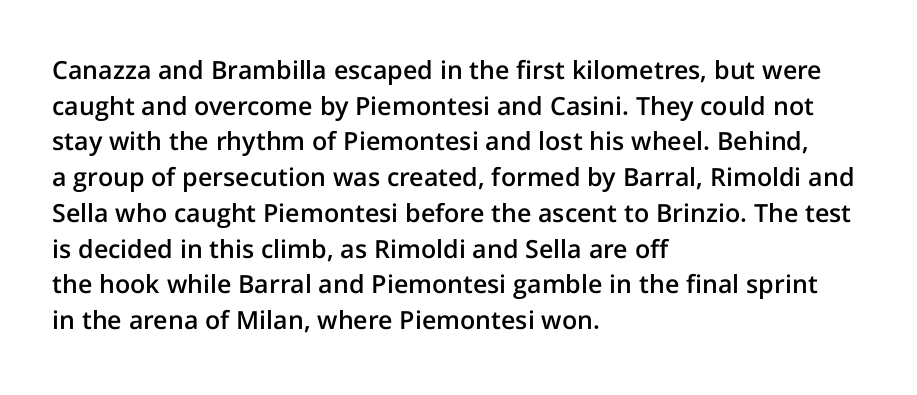
The image shows 25 px text type, upright; set left-aligned, normal line spacing (1.43x), normal letter spacing, not underlined.
